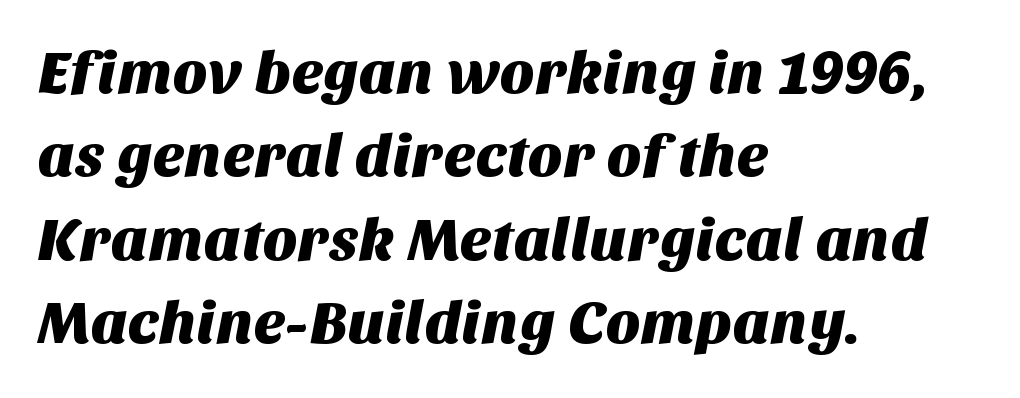
Q: Is the typeface a serif or a sans-serif typeface? A: Sans-serif.
Q: Is the text underlined? A: No.
Q: How is the paragraph aligned? A: Left-aligned.
Q: Is the spacing between letters normal or unusually wide? A: Normal.
Q: Is the spacing between lines tight, normal or loose? A: Normal.
Q: Width (condensed, normal, or wide)? A: Normal.
Q: Stroke contrast? A: Medium.
Q: x-height? A: Large.
Q: Monospaced? A: No.
